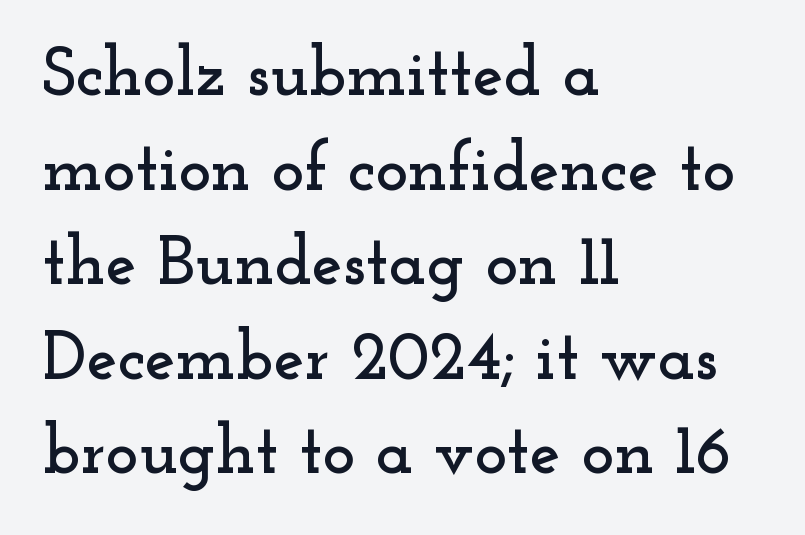
Q: Is the text italic (slanted)? A: No, it is upright.
Q: Is the typeface a serif or a sans-serif typeface? A: Serif.
Q: Is the text underlined? A: No.
Q: How is the paragraph aligned? A: Left-aligned.
Q: Is the spacing between letters normal or unusually wide? A: Normal.
Q: Is the spacing between lines tight, normal or loose? A: Normal.
Q: Width (condensed, normal, or wide)? A: Wide.
Q: Stroke contrast? A: Low.
Q: x-height? A: Small.
Q: Monospaced? A: No.
